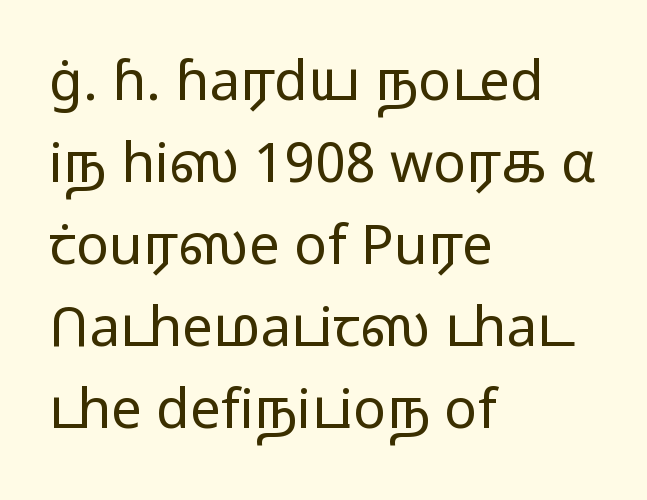
Spacing between characters is what you'd get straight out of the box. Where is the straight margin? On the left. This block has exactly the height ordinary leading produces. The cut favours lightness, reaching ordinary text weight at its darkest. Posture: upright roman. Looks like regular typesetting: each glyph gets only the width it needs.
